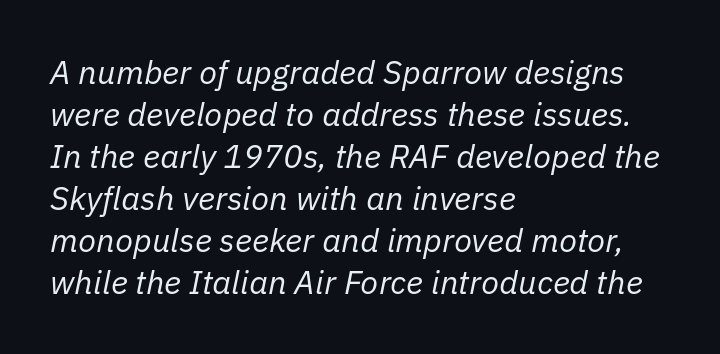
The face used here is proportionally spaced, like ordinary book or web type. Alignment: flush left. Is the type heavy? It reads as light-to-regular instead. Nothing unusual about the tracking: characters are spaced as the font intends.
